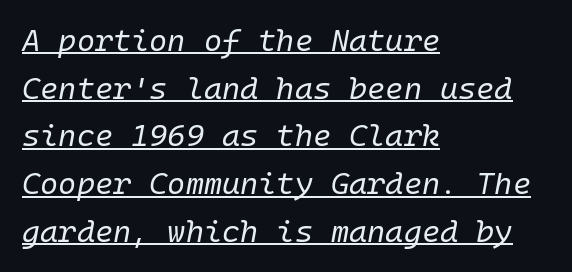
Q: Is the text bold? A: No.
Q: Is the text italic (slanted)? A: Yes, it leans right by about 10 degrees.
Q: Is the text underlined? A: Yes.
Q: How is the paragraph aligned? A: Left-aligned.
Q: Is the spacing between letters normal or unusually wide? A: Normal.
Q: Is the spacing between lines tight, normal or loose? A: Normal.
Q: Width (condensed, normal, or wide)? A: Normal.
Q: Stroke contrast? A: Low.
Q: x-height? A: Medium.
Q: Monospaced? A: Yes.
